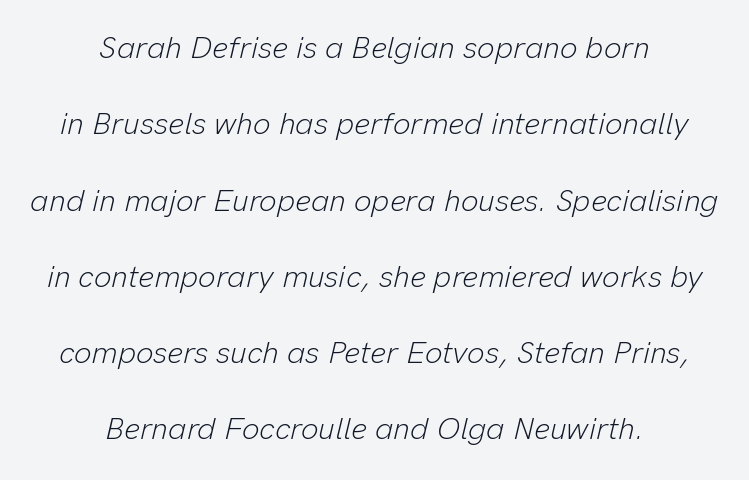
{"italic": "yes", "lean": "right", "slant_degrees": 13, "bold": "no", "weight": "light", "width": "normal", "stroke_contrast": "low", "x_height": "medium", "monospaced": "no", "underline": "no", "align": "center", "line_spacing": "loose", "line_spacing_ratio": 2.46, "letter_spacing": "normal", "letter_spacing_em": 0.0, "glyph_px": 31}
